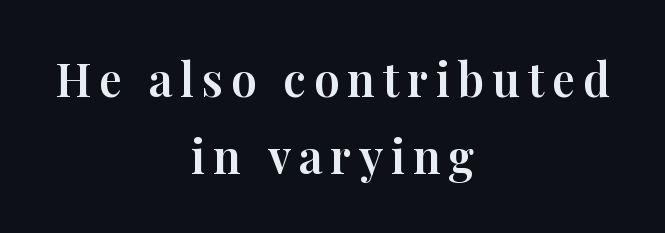
Q: Is the text italic (slanted)? A: No, it is upright.
Q: Is the typeface a serif or a sans-serif typeface? A: Serif.
Q: Is the text underlined? A: No.
Q: How is the paragraph aligned? A: Centered.
Q: Is the spacing between lines tight, normal or loose? A: Normal.
Q: Width (condensed, normal, or wide)? A: Normal.
Q: Stroke contrast? A: High.
Q: x-height? A: Medium.
Q: Monospaced? A: No.
